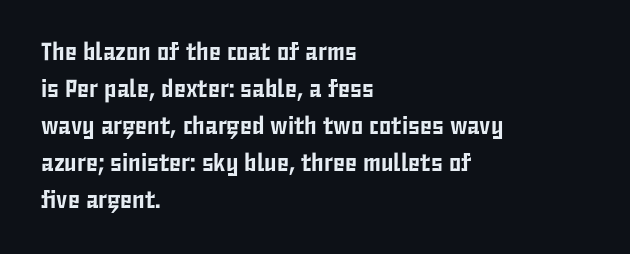
Q: Is the text italic (slanted)? A: No, it is upright.
Q: Is the text underlined? A: No.
Q: How is the paragraph aligned? A: Left-aligned.
Q: Is the spacing between letters normal or unusually wide? A: Normal.
Q: Is the spacing between lines tight, normal or loose? A: Normal.
